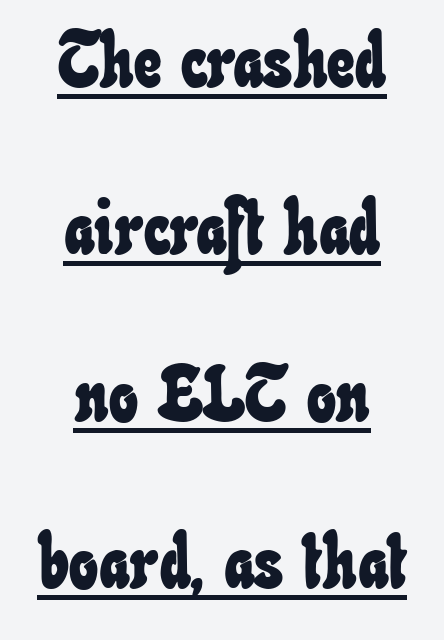
The image shows 77 px condensed type; set centered, loose line spacing (2.17x), normal letter spacing, underlined; low stroke contrast and a small x-height.
